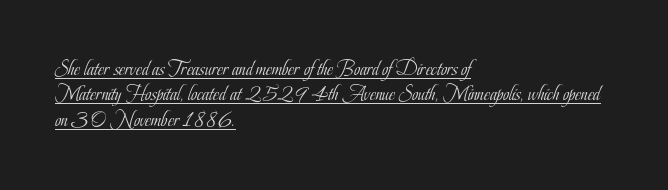
The image shows 21 px text type; set left-aligned, line spacing 1.21x, normal letter spacing, underlined.
